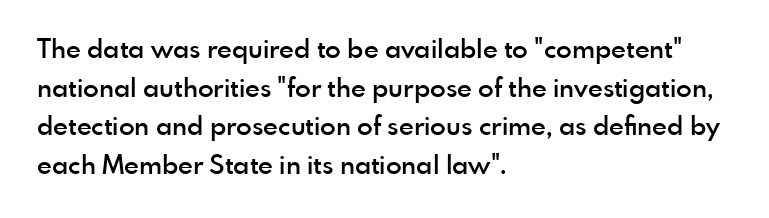
{"italic": "no", "bold": "semi", "underline": "no", "align": "left", "line_spacing": "normal", "line_spacing_ratio": 1.49, "letter_spacing": "normal", "letter_spacing_em": 0.0, "glyph_px": 26}
